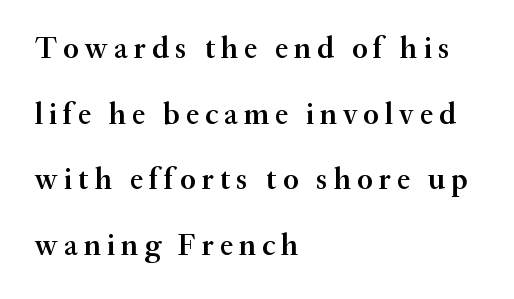
{"serif": "yes", "italic": "no", "bold": "semi", "weight": "semibold", "width": "normal", "stroke_contrast": "medium", "x_height": "small", "monospaced": "no", "underline": "no", "align": "left", "line_spacing": "loose", "line_spacing_ratio": 2.19, "letter_spacing": "wide", "letter_spacing_em": 0.2, "glyph_px": 30}
